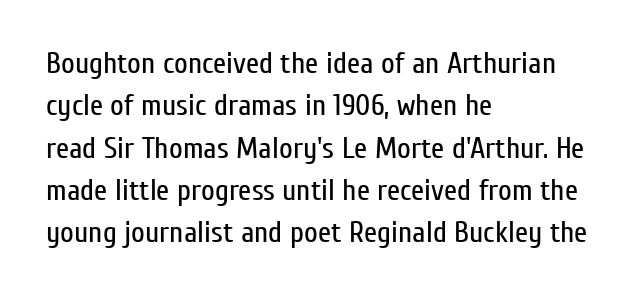
The weight tops out at a normal text grade. The face used here is a sans, in the tradition of grotesques and geometrics. This sample keeps an unexceptional amount of space between lines. The passage is arranged the way most books set body copy — flush left. Style check: upright.
